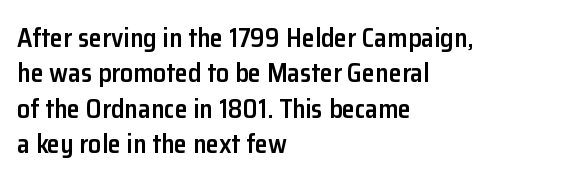
The image shows 26 px text type, upright; set left-aligned, normal line spacing (1.36x), normal letter spacing, not underlined.
